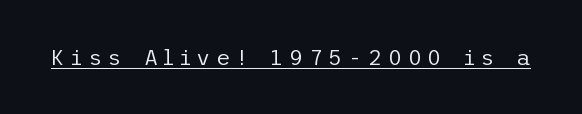
{"italic": "no", "bold": "no", "underline": "yes", "letter_spacing": "wide", "letter_spacing_em": 0.25, "glyph_px": 22}
